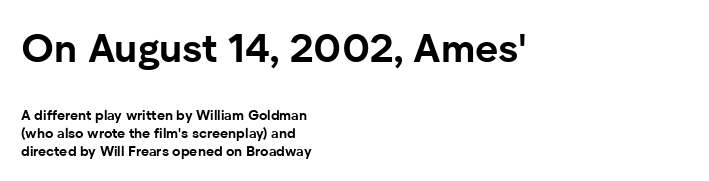
Each letter keeps its own natural width here, so spacing adapts to shape. Letter spacing: default. Weight check: bold — yes, fully. A roman cut, with each character standing at attention. Check where the strokes stop: nothing finishes them off — pure sans.
